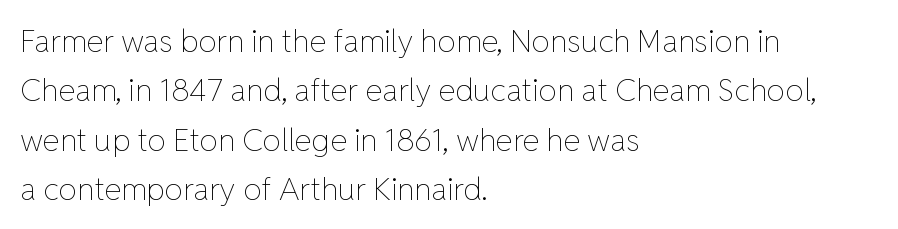
The image shows 31 px thin type, upright; set left-aligned, normal line spacing (1.59x), normal letter spacing, not underlined; low stroke contrast and a medium x-height.
